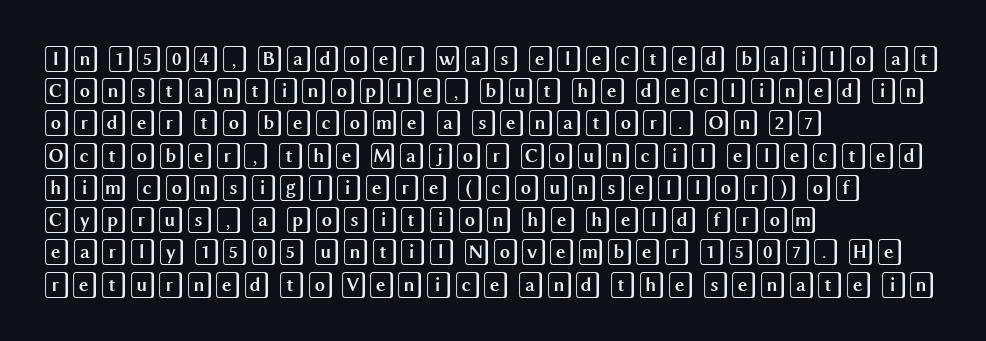
{"italic": "no", "underline": "no", "align": "left", "line_spacing_ratio": 1.24, "letter_spacing": "normal", "letter_spacing_em": 0.0, "glyph_px": 26}
